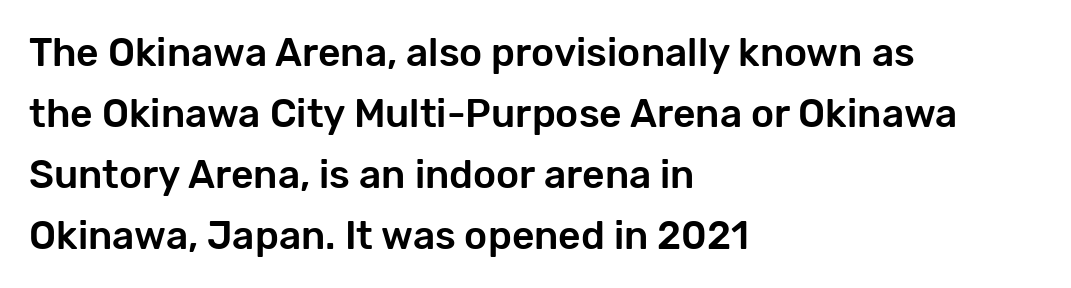
The image shows 39 px sans-serif type, upright; set left-aligned, normal line spacing (1.56x), normal letter spacing, not underlined; low stroke contrast and a medium x-height.
